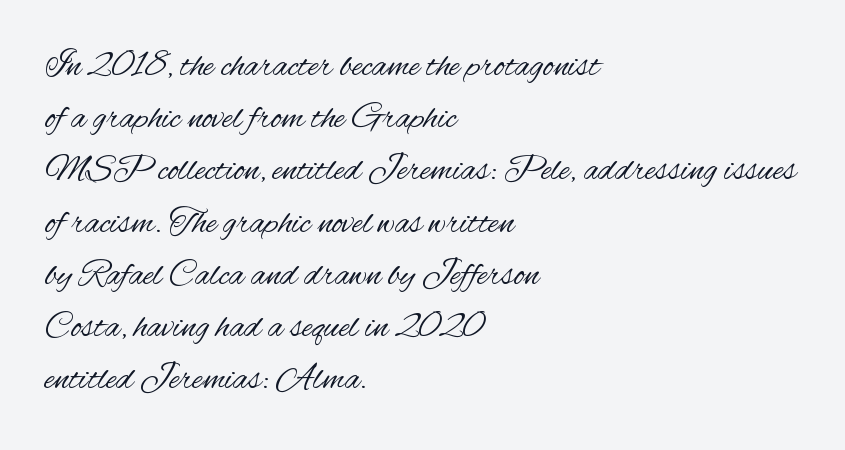
The image shows 36 px regular-weight, condensed sans-serif type; set left-aligned, normal line spacing (1.45x), normal letter spacing, not underlined; medium stroke contrast and a small x-height.
